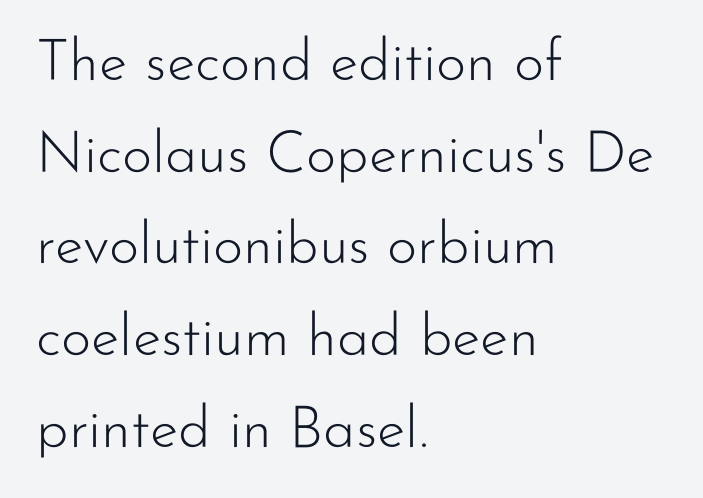
The image shows 58 px light sans-serif type, upright; set left-aligned, normal line spacing (1.58x), normal letter spacing, not underlined; low stroke contrast and a small x-height.
